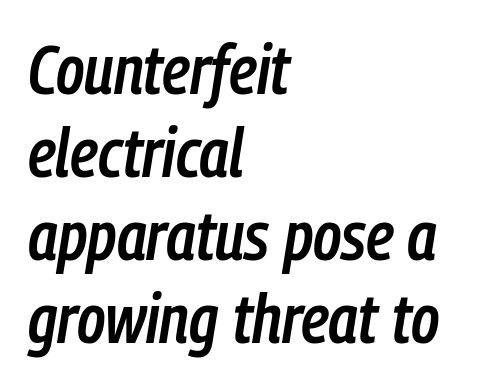
Q: Is the text bold? A: Semi-bold.
Q: Is the text italic (slanted)? A: Yes, it leans right by about 9 degrees.
Q: Is the text underlined? A: No.
Q: How is the paragraph aligned? A: Left-aligned.
Q: Is the spacing between letters normal or unusually wide? A: Normal.
Q: Width (condensed, normal, or wide)? A: Condensed.
Q: Stroke contrast? A: Low.
Q: x-height? A: Medium.
Q: Monospaced? A: No.
